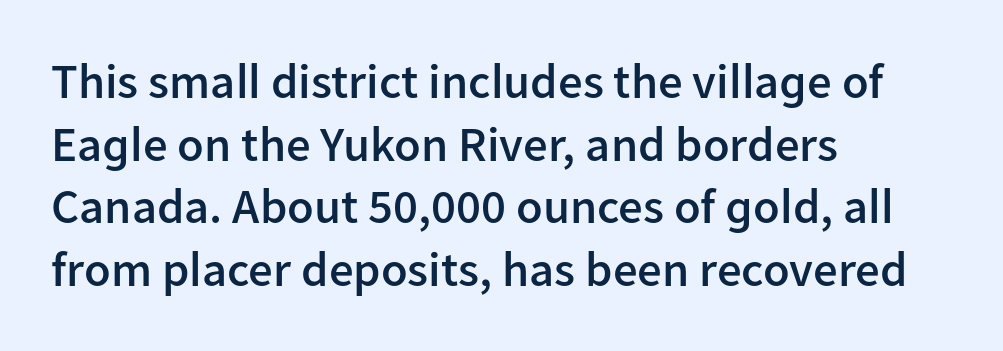
Q: Is the text bold? A: Semi-bold.
Q: Is the text italic (slanted)? A: No, it is upright.
Q: Is the typeface a serif or a sans-serif typeface? A: Sans-serif.
Q: Is the text underlined? A: No.
Q: How is the paragraph aligned? A: Left-aligned.
Q: Is the spacing between letters normal or unusually wide? A: Normal.
Q: Is the spacing between lines tight, normal or loose? A: Normal.
Q: Width (condensed, normal, or wide)? A: Normal.
Q: Stroke contrast? A: Low.
Q: x-height? A: Medium.
Q: Monospaced? A: No.
